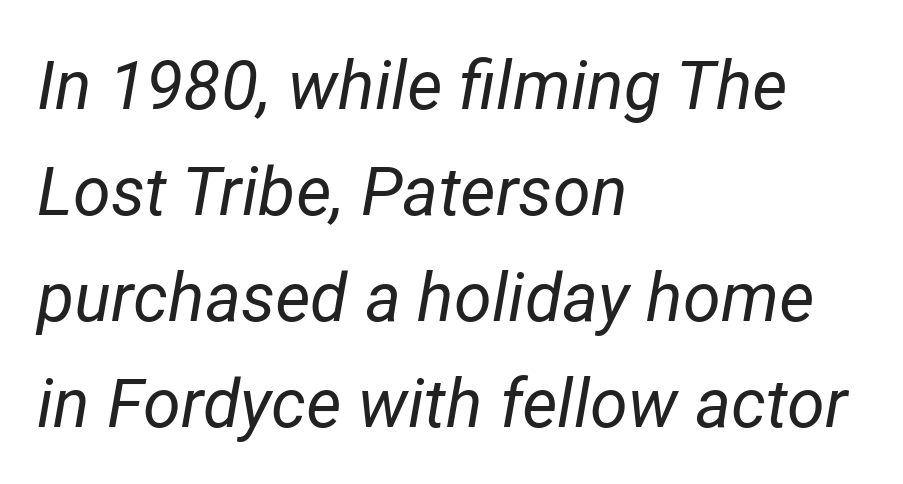
Q: Is the text bold? A: No.
Q: Is the text italic (slanted)? A: Yes, it leans right by about 12 degrees.
Q: Is the text underlined? A: No.
Q: How is the paragraph aligned? A: Left-aligned.
Q: Is the spacing between letters normal or unusually wide? A: Normal.
Q: Is the spacing between lines tight, normal or loose? A: Normal.
Q: Width (condensed, normal, or wide)? A: Normal.
Q: Stroke contrast? A: Low.
Q: x-height? A: Medium.
Q: Monospaced? A: No.
